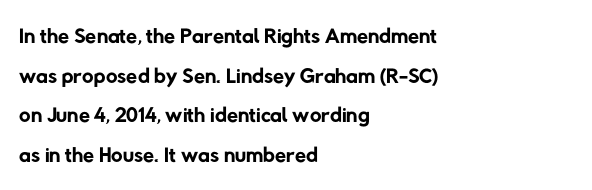
Q: Is the text bold? A: No.
Q: Is the typeface a serif or a sans-serif typeface? A: Sans-serif.
Q: Is the text underlined? A: No.
Q: How is the paragraph aligned? A: Left-aligned.
Q: Is the spacing between letters normal or unusually wide? A: Normal.
Q: Width (condensed, normal, or wide)? A: Normal.
Q: Stroke contrast? A: Low.
Q: x-height? A: Medium.
Q: Monospaced? A: No.
